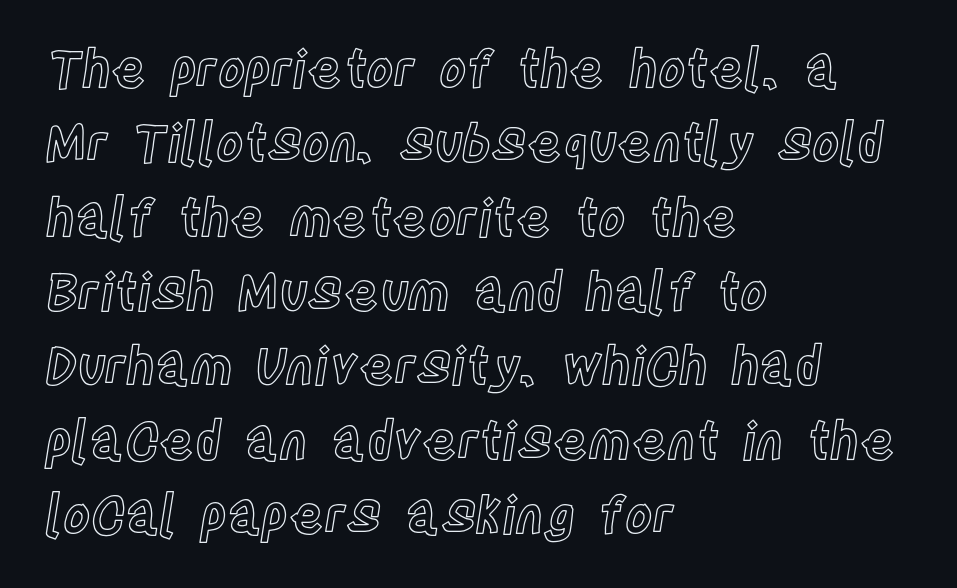
Q: Is the text italic (slanted)? A: Yes.
Q: Is the text underlined? A: No.
Q: How is the paragraph aligned? A: Left-aligned.
Q: Is the spacing between letters normal or unusually wide? A: Normal.
Q: Is the spacing between lines tight, normal or loose? A: Normal.
Q: Width (condensed, normal, or wide)? A: Condensed.
Q: x-height? A: Large.
Q: Monospaced? A: No.
